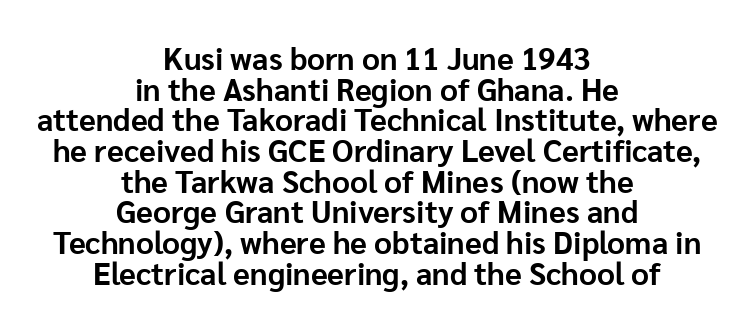
The image shows 31 px bold sans-serif type, upright; set centered, tight line spacing (0.99x), normal letter spacing, not underlined; low stroke contrast and a medium x-height.
